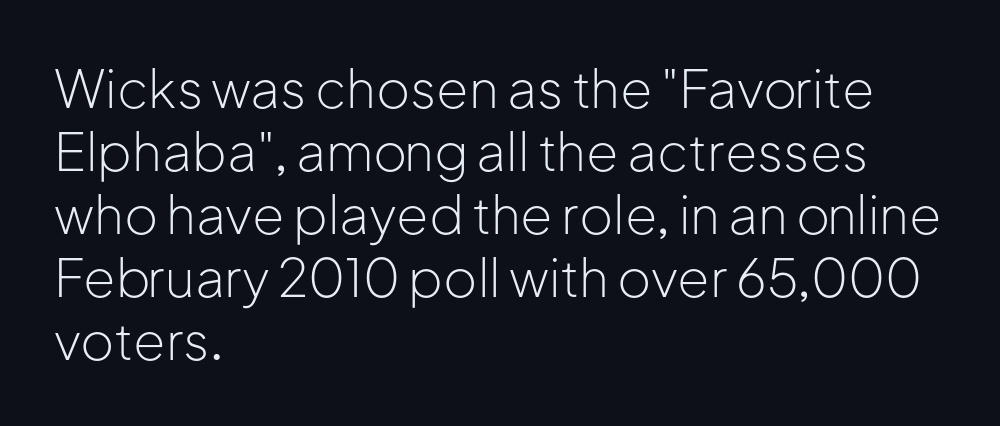
The image shows 52 px light sans-serif type, upright; set left-aligned, line spacing 1.21x, normal letter spacing, not underlined; low stroke contrast and a medium x-height.
